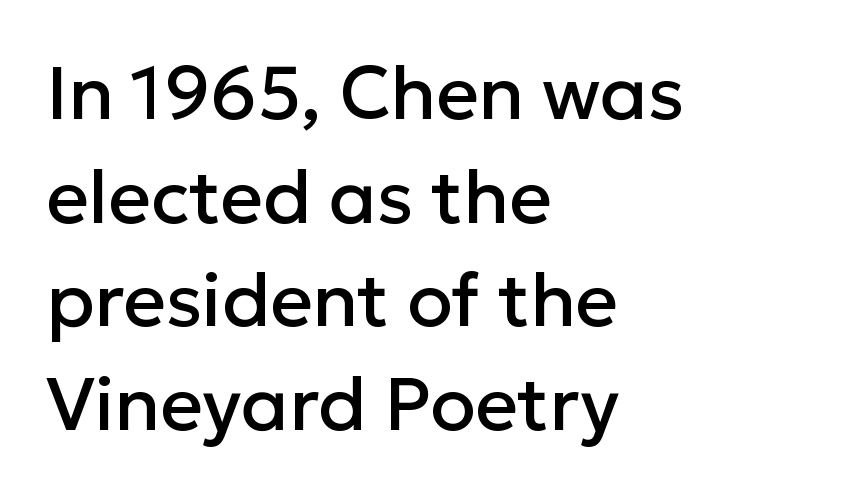
{"serif": "no", "italic": "no", "width": "normal", "stroke_contrast": "low", "x_height": "medium", "monospaced": "no", "underline": "no", "align": "left", "line_spacing": "normal", "line_spacing_ratio": 1.4, "letter_spacing": "normal", "letter_spacing_em": 0.0, "glyph_px": 74}
